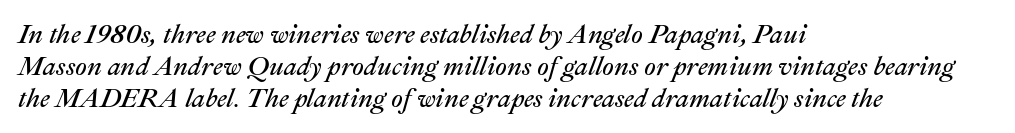
{"italic": "yes", "lean": "right", "slant_degrees": 22, "bold": "no", "underline": "no", "align": "left", "line_spacing_ratio": 1.23, "letter_spacing": "normal", "letter_spacing_em": 0.0, "glyph_px": 26}
